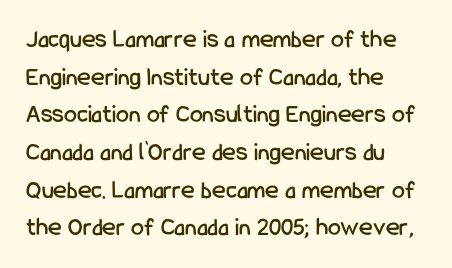
Q: Is the text italic (slanted)? A: No, it is upright.
Q: Is the text underlined? A: No.
Q: How is the paragraph aligned? A: Left-aligned.
Q: Is the spacing between letters normal or unusually wide? A: Normal.
Q: Is the spacing between lines tight, normal or loose? A: Normal.
